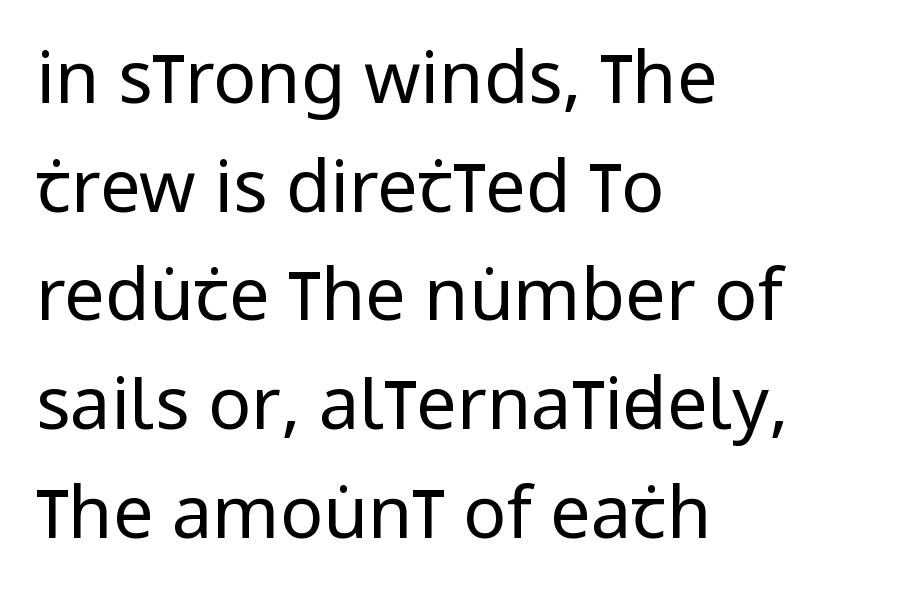
The image shows 72 px regular-weight, condensed sans-serif type, upright; set left-aligned, normal line spacing (1.51x), normal letter spacing, not underlined; low stroke contrast and a large x-height.
